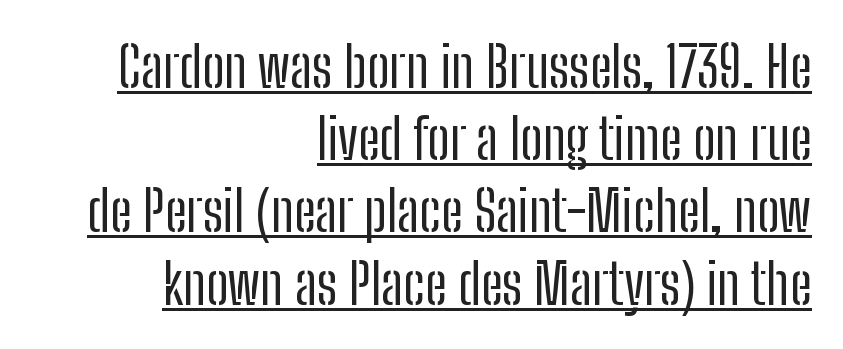
Q: Is the text bold? A: No.
Q: Is the text italic (slanted)? A: No, it is upright.
Q: Is the typeface a serif or a sans-serif typeface? A: Sans-serif.
Q: Is the text underlined? A: Yes.
Q: How is the paragraph aligned? A: Right-aligned.
Q: Is the spacing between letters normal or unusually wide? A: Normal.
Q: Is the spacing between lines tight, normal or loose? A: Normal.
Q: Width (condensed, normal, or wide)? A: Condensed.
Q: Stroke contrast? A: Low.
Q: x-height? A: Medium.
Q: Monospaced? A: No.
